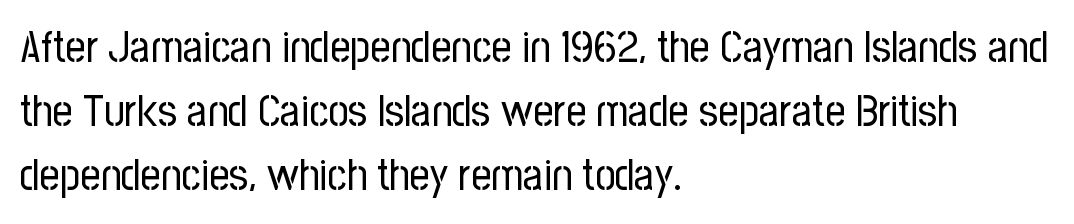
The image shows 44 px regular-weight, condensed sans-serif type, upright; set left-aligned, normal line spacing (1.45x), normal letter spacing, not underlined; low stroke contrast and a medium x-height.
